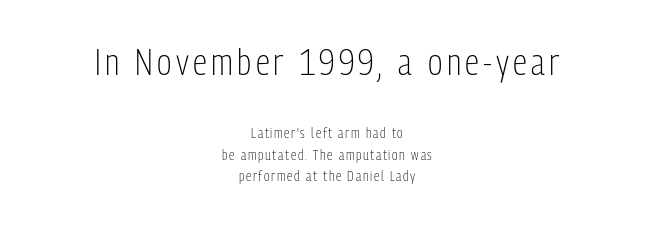
Letters have the restrained weight of plain body copy at most. This sample has the flowing, uneven cadence of proportional lettering. Visually, the top section dominates because its glyphs are scaled up. The passage is arranged like a title page — every line centered. In terms of posture, this sample is upright.
